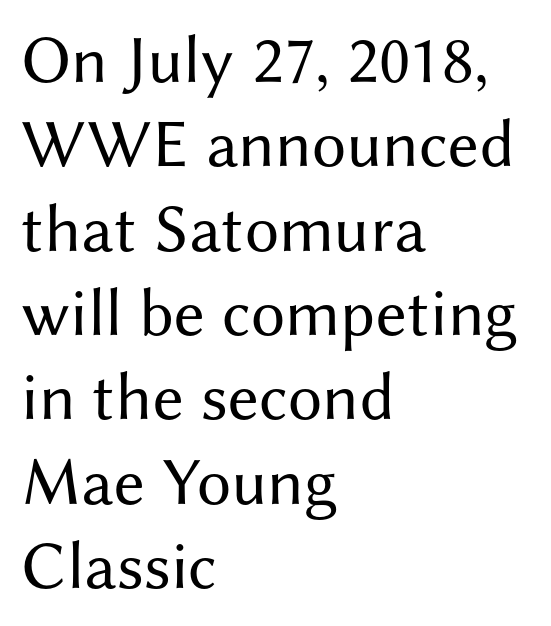
{"serif": "no", "italic": "no", "bold": "no", "weight": "regular", "width": "normal", "stroke_contrast": "medium", "x_height": "medium", "monospaced": "no", "underline": "no", "align": "left", "line_spacing_ratio": 1.24, "letter_spacing": "normal", "letter_spacing_em": 0.0, "glyph_px": 68}
